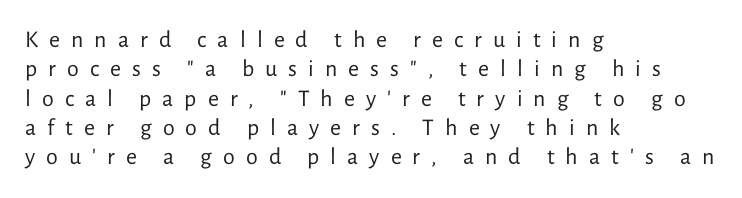
Only glyphs here, with clear space below each row. The tracking reads as deliberately expanded to a designer's eye. Caption: face not bold, strokes unweighted. Posture: vertical. Each line starts at the same left margin while the right side varies.
